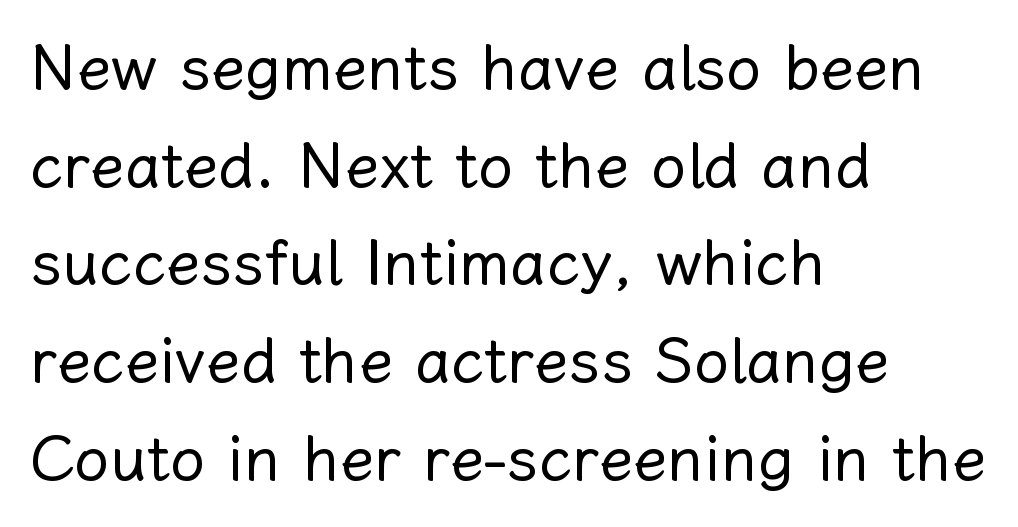
Q: Is the text bold? A: No.
Q: Is the text italic (slanted)? A: No, it is upright.
Q: Is the text underlined? A: No.
Q: How is the paragraph aligned? A: Left-aligned.
Q: Is the spacing between letters normal or unusually wide? A: Normal.
Q: Is the spacing between lines tight, normal or loose? A: Normal.
Q: Width (condensed, normal, or wide)? A: Normal.
Q: Stroke contrast? A: Low.
Q: x-height? A: Medium.
Q: Monospaced? A: No.
